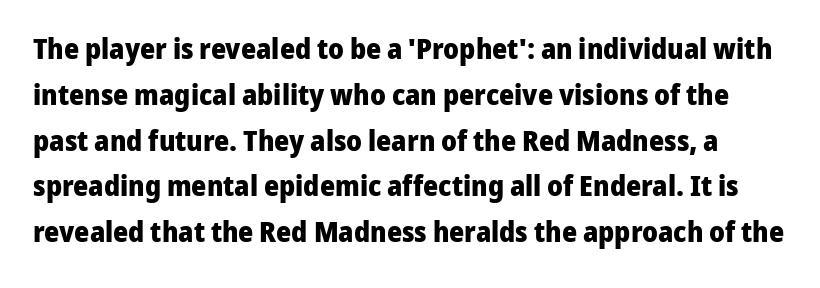
The area under the type is left untouched. Does extra space separate the letters? No, they use regular spacing. I'd describe the lettering as bold — thick and assertive. Tall strokes in this sample are plumb rather than angled. Each letter's strokes conclude bluntly, with no projecting serifs. The face used here is proportionally spaced, like ordinary book or web type.
